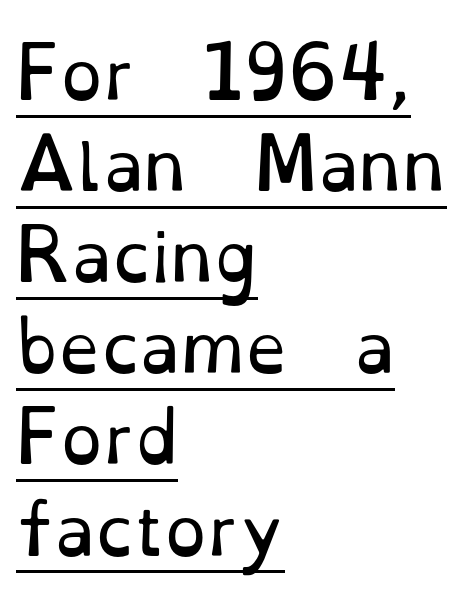
Notice how the passage keeps a crisp vertical edge on the left only. Standard letterfit; no display-style spreading of the glyphs. Looks like regular typesetting: each glyph gets only the width it needs. Ink coverage per letter is moderate at most.
